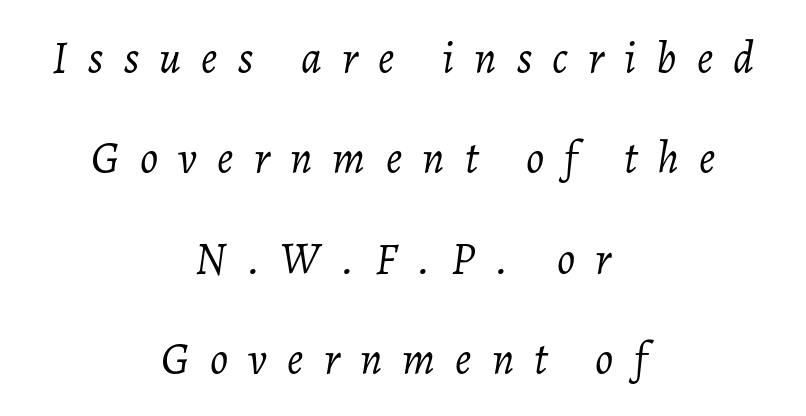
Quick note: italic. Visually the block forms a symmetrical silhouette, jagged on both flanks. There is plenty of visible air inserted between adjacent glyphs. A typesetter would call this leading open, well beyond the default. Vertical stems look standard width or narrower in stroke. Lines of text with bare space underneath.
